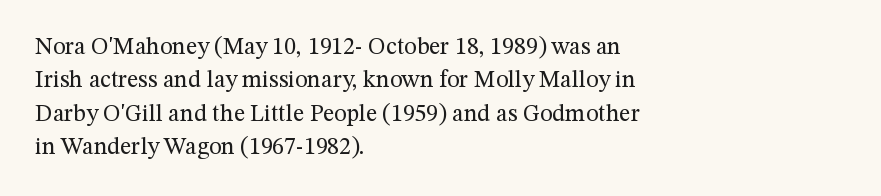
Q: Is the text bold? A: No.
Q: Is the text italic (slanted)? A: No, it is upright.
Q: Is the text underlined? A: No.
Q: How is the paragraph aligned? A: Left-aligned.
Q: Is the spacing between letters normal or unusually wide? A: Normal.
Q: Is the spacing between lines tight, normal or loose? A: Normal.
